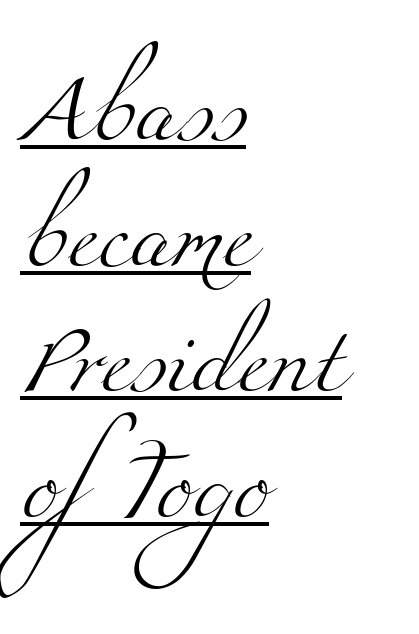
The image shows 69 px light, wide type; set left-aligned, line spacing 1.82x, normal letter spacing, underlined; medium stroke contrast and a small x-height.
